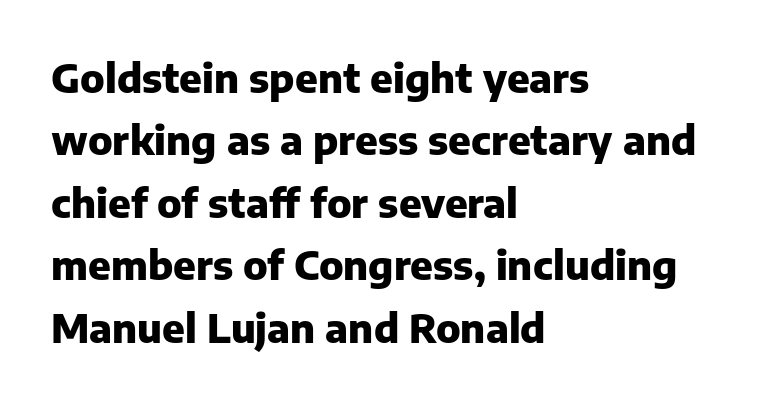
The image shows 40 px heavy sans-serif type, upright; set left-aligned, normal line spacing (1.56x), normal letter spacing, not underlined; low stroke contrast and a medium x-height.
